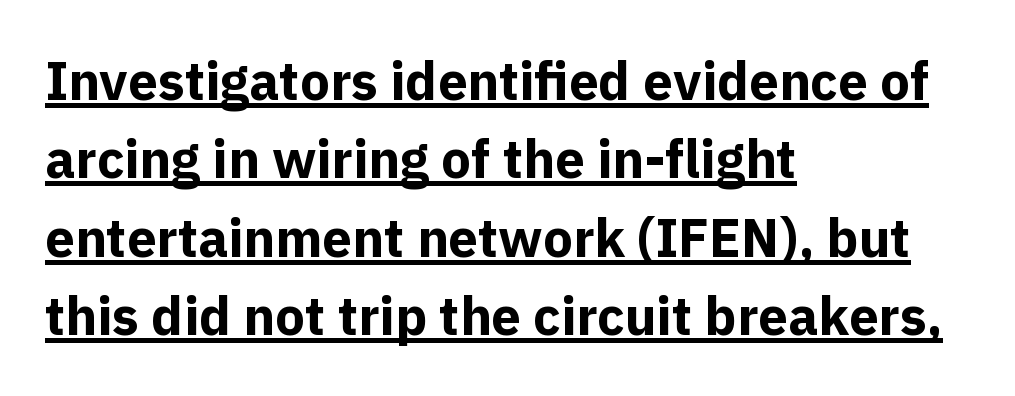
Q: Is the text bold? A: Yes.
Q: Is the text italic (slanted)? A: No, it is upright.
Q: Is the typeface a serif or a sans-serif typeface? A: Sans-serif.
Q: Is the text underlined? A: Yes.
Q: How is the paragraph aligned? A: Left-aligned.
Q: Is the spacing between letters normal or unusually wide? A: Normal.
Q: Is the spacing between lines tight, normal or loose? A: Normal.
Q: Width (condensed, normal, or wide)? A: Normal.
Q: x-height? A: Medium.
Q: Monospaced? A: No.
